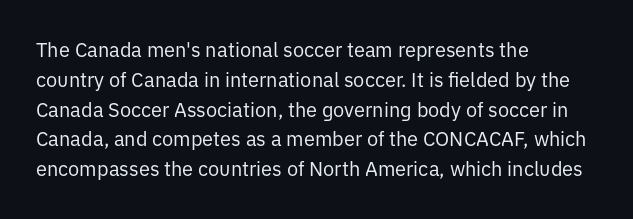
{"italic": "no", "bold": "no", "underline": "no", "align": "left", "line_spacing": "normal", "line_spacing_ratio": 1.49, "letter_spacing": "normal", "letter_spacing_em": 0.0, "glyph_px": 20}
